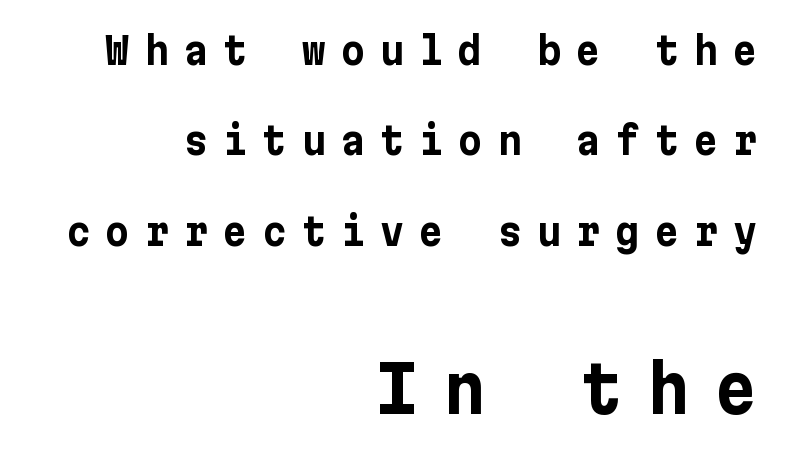
Q: Is the text bold? A: Yes.
Q: Is the text italic (slanted)? A: No, it is upright.
Q: Is the typeface a serif or a sans-serif typeface? A: Sans-serif.
Q: Is the text underlined? A: No.
Q: How is the paragraph aligned? A: Right-aligned.
Q: Is the spacing between letters normal or unusually wide? A: Unusually wide.
Q: Is the spacing between lines tight, normal or loose? A: Loose.
Q: Which block of text is set in a larger size, the first (top) or the second (bottom)? A: The second (bottom) one.
Q: Width (condensed, normal, or wide)? A: Normal.
Q: Stroke contrast? A: Low.
Q: x-height? A: Medium.
